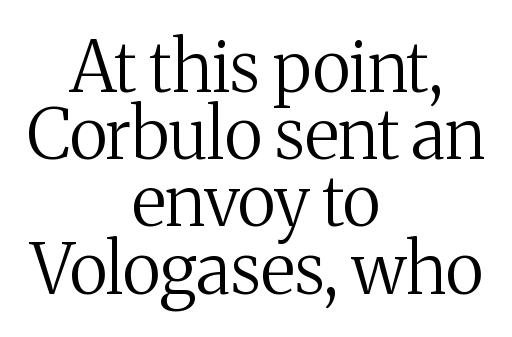
Tightly led — the rows are bunched. No extra tracking has been applied to these lines. Note the varied advance widths — an 'i' is clearly narrower than an 'm'. Unlike italic type, these characters show no tilt at all.
